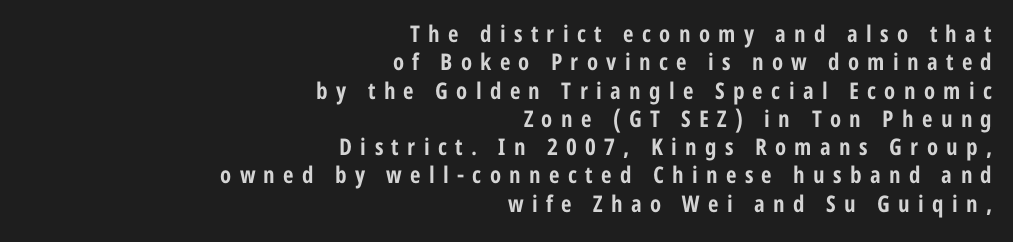
Q: Is the text bold? A: Yes.
Q: Is the text italic (slanted)? A: No, it is upright.
Q: Is the text underlined? A: No.
Q: How is the paragraph aligned? A: Right-aligned.
Q: Is the spacing between letters normal or unusually wide? A: Unusually wide.
